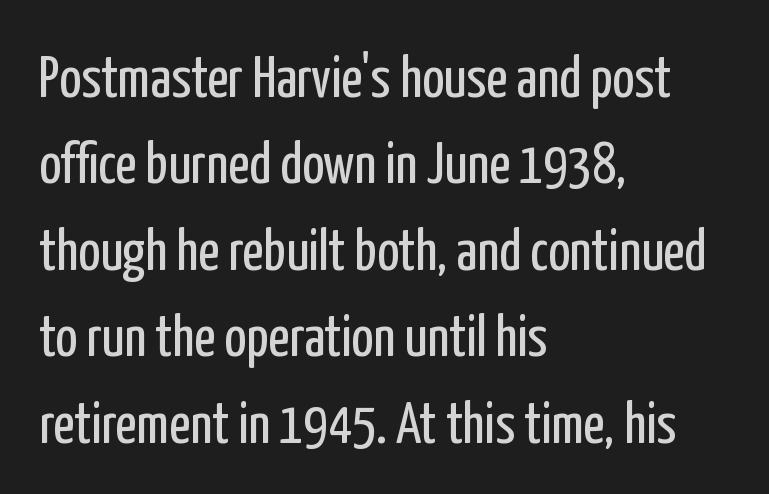
Q: Is the text bold? A: No.
Q: Is the text italic (slanted)? A: No, it is upright.
Q: Is the typeface a serif or a sans-serif typeface? A: Sans-serif.
Q: Is the text underlined? A: No.
Q: How is the paragraph aligned? A: Left-aligned.
Q: Is the spacing between letters normal or unusually wide? A: Normal.
Q: Is the spacing between lines tight, normal or loose? A: Normal.
Q: Width (condensed, normal, or wide)? A: Condensed.
Q: Stroke contrast? A: Low.
Q: x-height? A: Medium.
Q: Monospaced? A: No.
